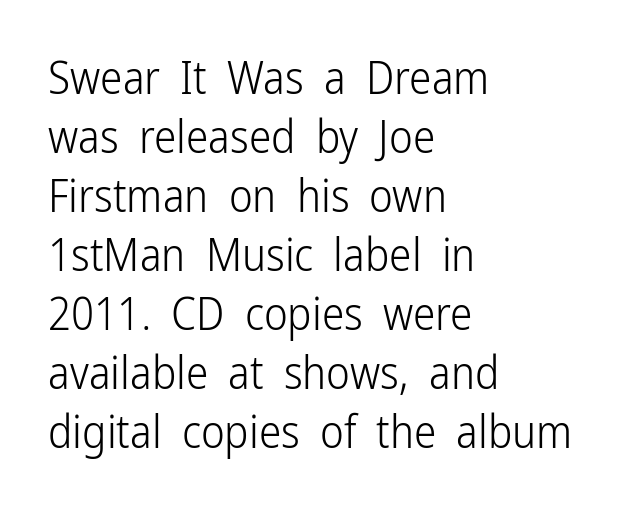
Q: Is the text bold? A: No.
Q: Is the text italic (slanted)? A: No, it is upright.
Q: Is the typeface a serif or a sans-serif typeface? A: Sans-serif.
Q: Is the text underlined? A: No.
Q: How is the paragraph aligned? A: Left-aligned.
Q: Is the spacing between letters normal or unusually wide? A: Normal.
Q: Is the spacing between lines tight, normal or loose? A: Normal.
Q: Width (condensed, normal, or wide)? A: Condensed.
Q: Stroke contrast? A: Low.
Q: x-height? A: Medium.
Q: Monospaced? A: No.
